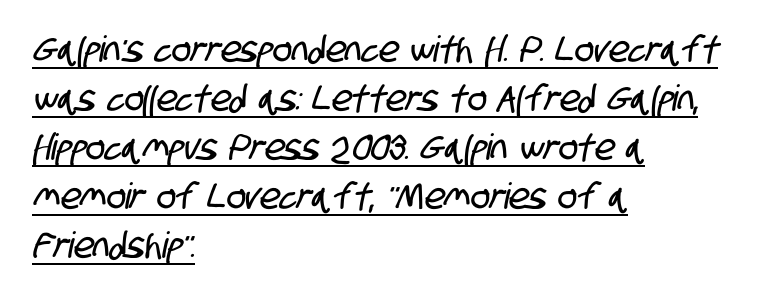
{"serif": "no", "width": "condensed", "stroke_contrast": "low", "x_height": "large", "monospaced": "no", "underline": "yes", "align": "left", "line_spacing": "normal", "line_spacing_ratio": 1.36, "letter_spacing": "normal", "letter_spacing_em": 0.0, "glyph_px": 36}
